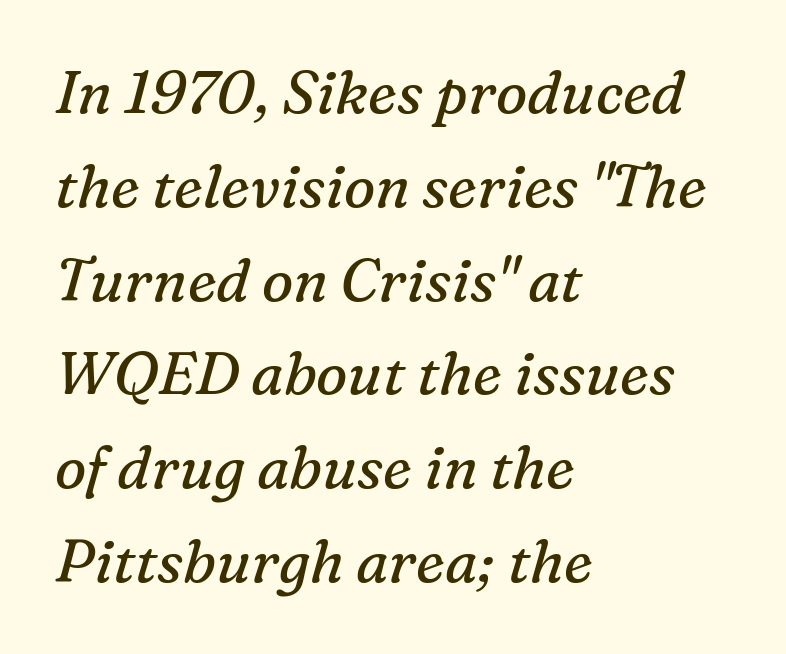
The image shows 59 px regular-weight serif type, italic (leaning right); set left-aligned, normal line spacing (1.59x), normal letter spacing, not underlined; medium stroke contrast and a medium x-height.
